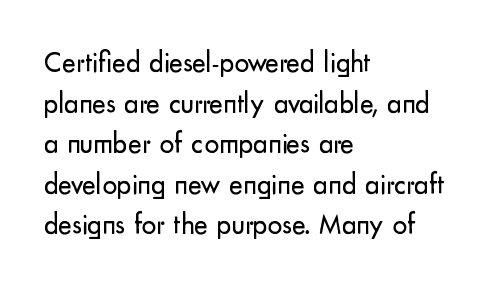
The rendering uses a moderate line-height, typical for paragraphs. Each letter keeps its own natural width here, so spacing adapts to shape. The passage shown is typeset with a sans-serif family. This rendering uses left alignment, leaving the right contour irregular. Notice how the stems are strictly vertical — no italics here. The baseline area is clear.
